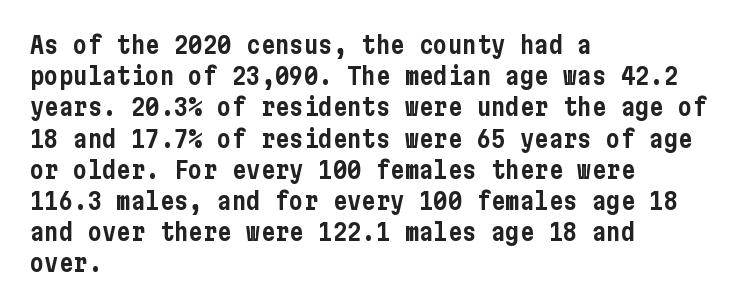
{"italic": "no", "underline": "no", "align": "left", "line_spacing": "normal", "line_spacing_ratio": 1.3, "letter_spacing": "normal", "letter_spacing_em": 0.0, "glyph_px": 24}
